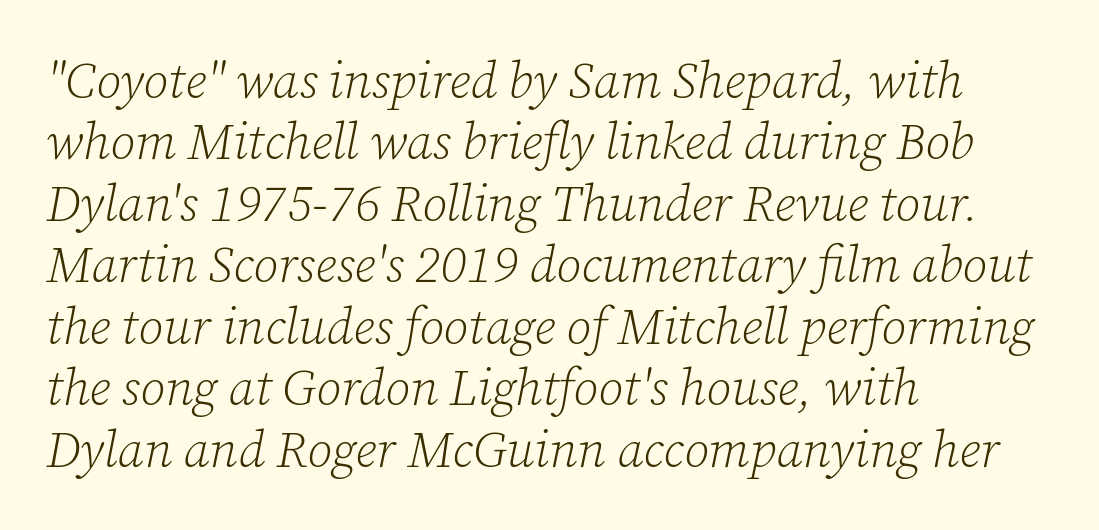
Letterform terminals end in serifs throughout the passage. This sample uses plain, unmodified letter spacing. This sample has the flowing, uneven cadence of proportional lettering. Check the space under the baseline: it is left empty.
